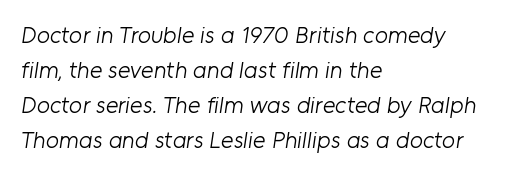
The image shows 24 px text type; set left-aligned, normal line spacing (1.46x), normal letter spacing, not underlined.
